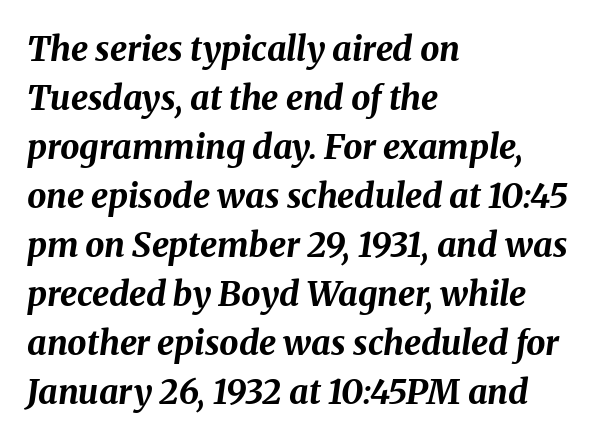
{"italic": "yes", "lean": "right", "slant_degrees": 8, "bold": "yes", "weight": "bold", "width": "normal", "stroke_contrast": "medium", "x_height": "medium", "monospaced": "no", "underline": "no", "align": "left", "line_spacing": "normal", "line_spacing_ratio": 1.44, "letter_spacing": "normal", "letter_spacing_em": 0.0, "glyph_px": 34}
